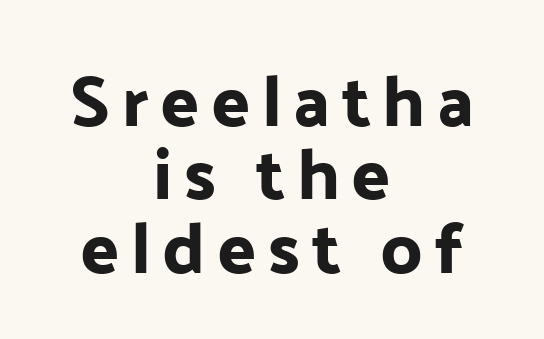
Q: Is the text italic (slanted)? A: No, it is upright.
Q: Is the typeface a serif or a sans-serif typeface? A: Sans-serif.
Q: Is the text underlined? A: No.
Q: How is the paragraph aligned? A: Centered.
Q: Is the spacing between lines tight, normal or loose? A: Tight.
Q: Width (condensed, normal, or wide)? A: Normal.
Q: Stroke contrast? A: Low.
Q: x-height? A: Medium.
Q: Monospaced? A: No.
